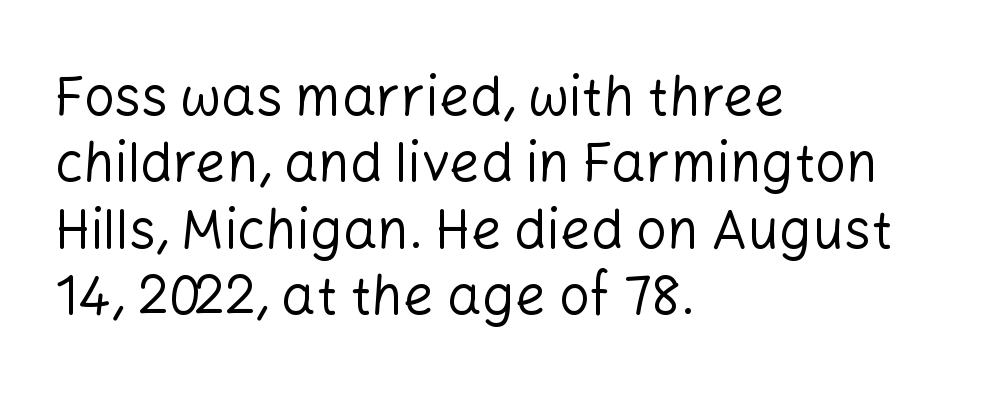
{"serif": "no", "italic": "no", "bold": "no", "weight": "regular", "width": "normal", "stroke_contrast": "low", "x_height": "medium", "monospaced": "no", "underline": "no", "align": "left", "line_spacing_ratio": 1.23, "letter_spacing": "normal", "letter_spacing_em": 0.0, "glyph_px": 54}
